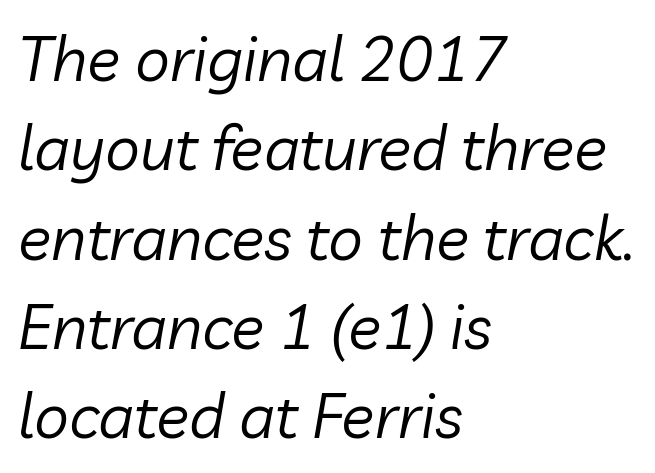
No extra ink here — the face is not bold. The gaps between neighbouring characters are ordinary and unremarkable. Observe the lean: these are italic letterforms. The line-height multiplier appears to be the usual default. The passage shown is typed in a proportional face where columns would drift.
